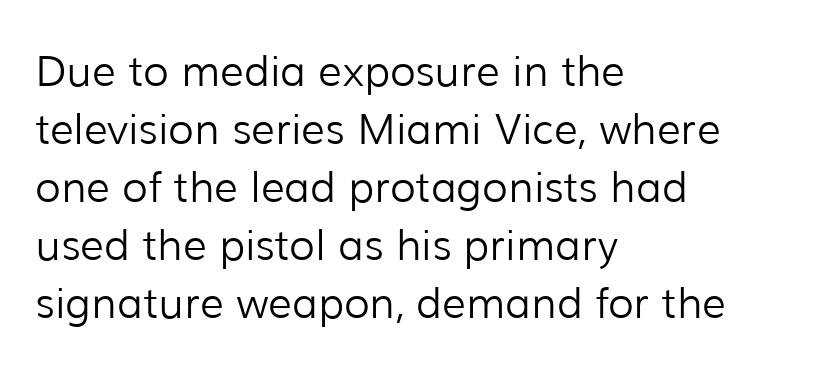
Q: Is the text bold? A: No.
Q: Is the text italic (slanted)? A: No, it is upright.
Q: Is the typeface a serif or a sans-serif typeface? A: Sans-serif.
Q: Is the text underlined? A: No.
Q: How is the paragraph aligned? A: Left-aligned.
Q: Is the spacing between letters normal or unusually wide? A: Normal.
Q: Is the spacing between lines tight, normal or loose? A: Normal.
Q: Width (condensed, normal, or wide)? A: Normal.
Q: Stroke contrast? A: Low.
Q: x-height? A: Medium.
Q: Monospaced? A: No.
